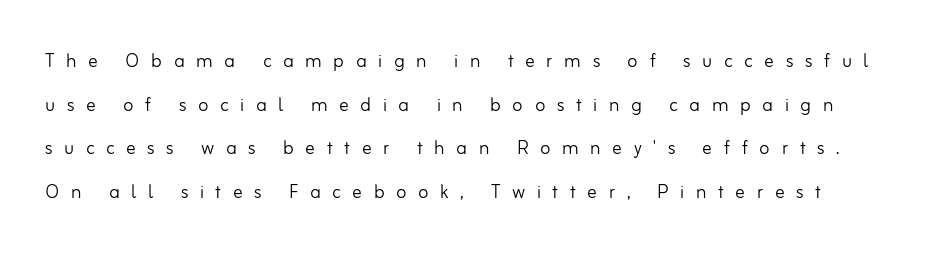
The font's upright variant was chosen for this text. Here the glyphs are tracked loosely, breaking word shapes into spaced letters. Stroke mass is kept to a normal reading level or below. Check the space under the baseline: it is left empty.
